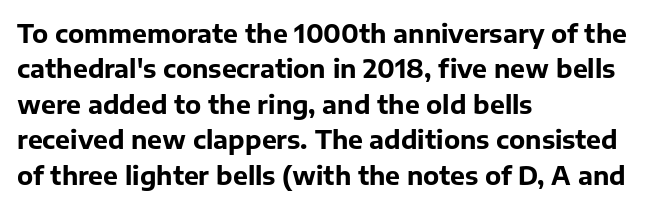
{"italic": "no", "bold": "yes", "underline": "no", "align": "left", "line_spacing": "normal", "line_spacing_ratio": 1.42, "letter_spacing": "normal", "letter_spacing_em": 0.0, "glyph_px": 25}
